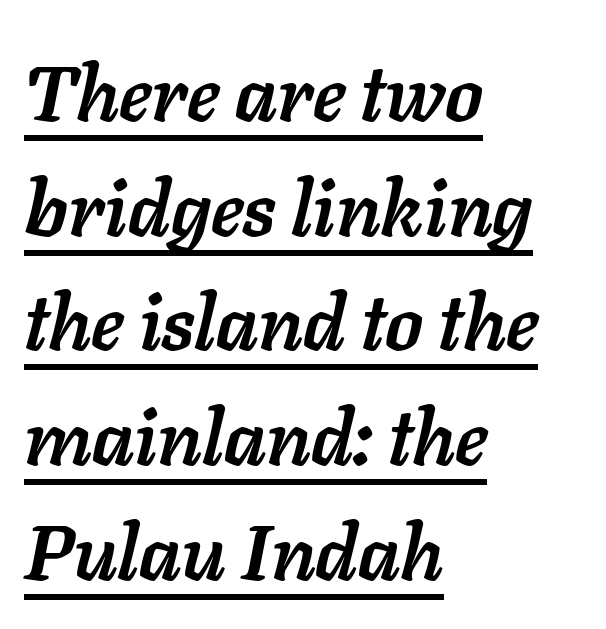
The sample's only ornament is a line tracing under the words. Plenty of ink on the page — the face is bold. This sample uses an oblique cut, with every glyph tilted off the vertical. Honestly, the row spacing looks completely unremarkable.
